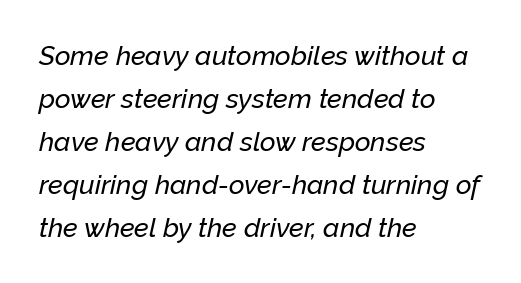
This is oblique type, the kind used for emphasis or titles. A bare baseline throughout the passage. The text block is weighted toward the left margin, trailing off unevenly rightward. Letter spacing: default.
